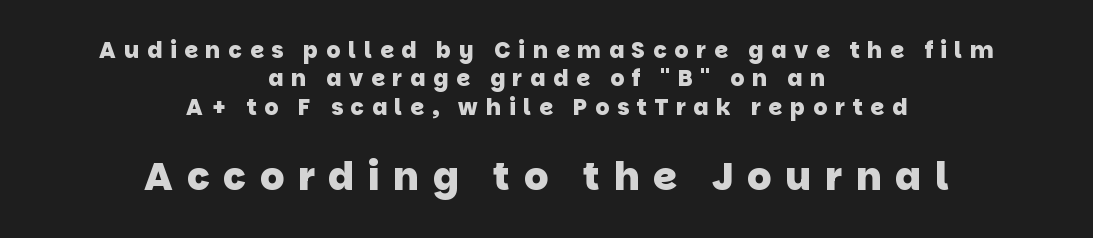
The image shows 38 px heavy sans-serif type; set centered, normal line spacing (1.29x), unusually wide letter spacing (+0.36 em), not underlined; the second (bottom) block is 1.73x larger; low stroke contrast and a large x-height.
